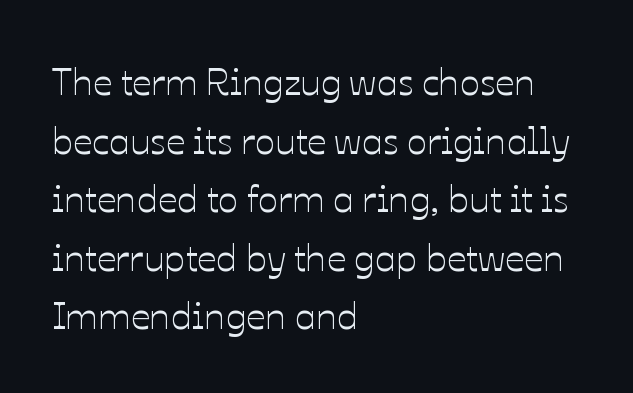
Q: Is the text italic (slanted)? A: No, it is upright.
Q: Is the text underlined? A: No.
Q: How is the paragraph aligned? A: Left-aligned.
Q: Is the spacing between letters normal or unusually wide? A: Normal.
Q: Is the spacing between lines tight, normal or loose? A: Normal.
Q: Width (condensed, normal, or wide)? A: Normal.
Q: Stroke contrast? A: Low.
Q: x-height? A: Medium.
Q: Monospaced? A: No.
